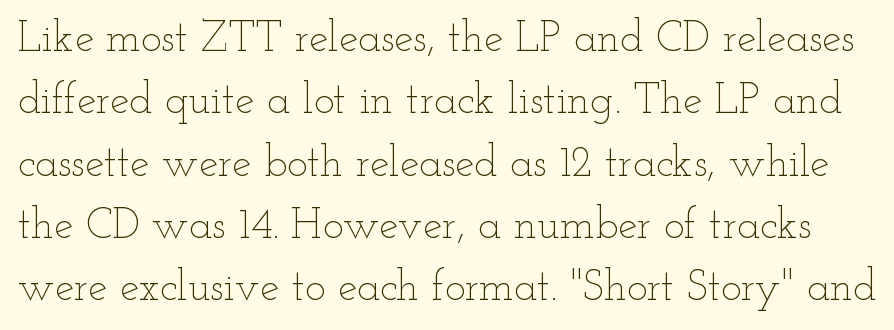
Q: Is the text bold? A: No.
Q: Is the text italic (slanted)? A: No, it is upright.
Q: Is the text underlined? A: No.
Q: Is the spacing between letters normal or unusually wide? A: Normal.
Q: Is the spacing between lines tight, normal or loose? A: Normal.
Q: Width (condensed, normal, or wide)? A: Wide.
Q: Stroke contrast? A: Low.
Q: x-height? A: Small.
Q: Monospaced? A: No.
